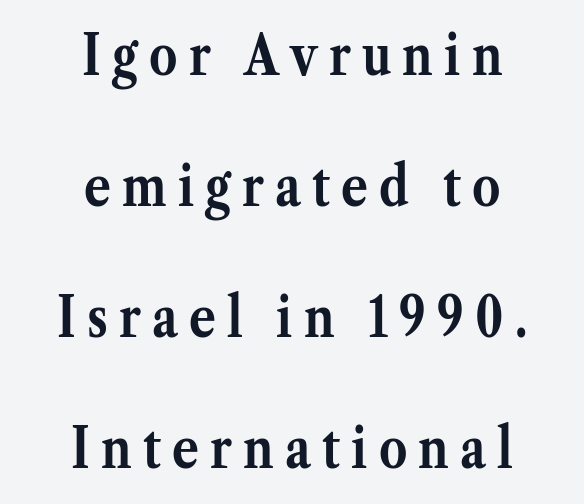
Q: Is the text bold? A: Yes.
Q: Is the text italic (slanted)? A: No, it is upright.
Q: Is the typeface a serif or a sans-serif typeface? A: Serif.
Q: Is the text underlined? A: No.
Q: How is the paragraph aligned? A: Centered.
Q: Is the spacing between letters normal or unusually wide? A: Unusually wide.
Q: Is the spacing between lines tight, normal or loose? A: Loose.
Q: Width (condensed, normal, or wide)? A: Normal.
Q: Stroke contrast? A: Medium.
Q: x-height? A: Medium.
Q: Monospaced? A: No.
